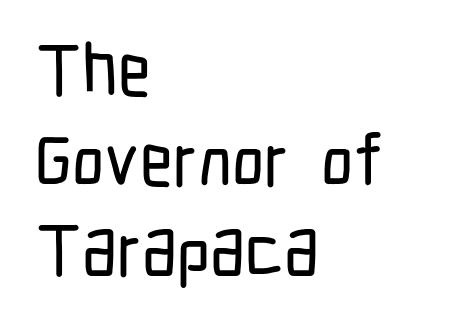
The image shows 72 px condensed sans-serif type, upright; set left-aligned, normal line spacing (1.25x), normal letter spacing, not underlined; low stroke contrast and a medium x-height.
